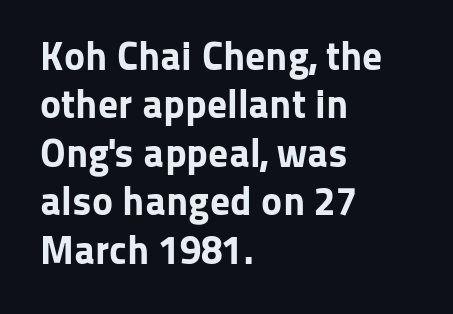
{"serif": "no", "italic": "no", "bold": "yes", "weight": "bold", "width": "normal", "stroke_contrast": "low", "x_height": "medium", "monospaced": "no", "underline": "no", "align": "left", "line_spacing_ratio": 1.21, "letter_spacing": "normal", "letter_spacing_em": 0.0, "glyph_px": 40}
